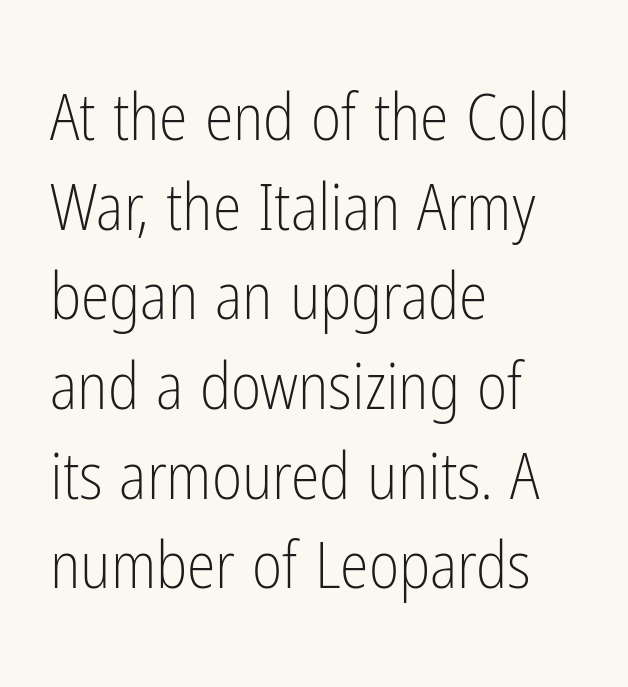
{"serif": "no", "italic": "no", "bold": "no", "weight": "light", "width": "condensed", "stroke_contrast": "low", "x_height": "medium", "monospaced": "no", "underline": "no", "align": "left", "line_spacing": "normal", "line_spacing_ratio": 1.38, "letter_spacing": "normal", "letter_spacing_em": 0.0, "glyph_px": 65}
